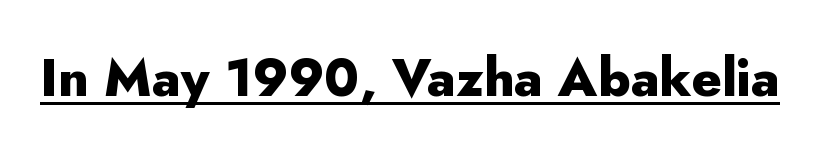
{"serif": "no", "italic": "no", "bold": "yes", "weight": "heavy", "width": "normal", "stroke_contrast": "low", "x_height": "small", "monospaced": "no", "underline": "yes", "letter_spacing": "normal", "letter_spacing_em": 0.0, "glyph_px": 52}
